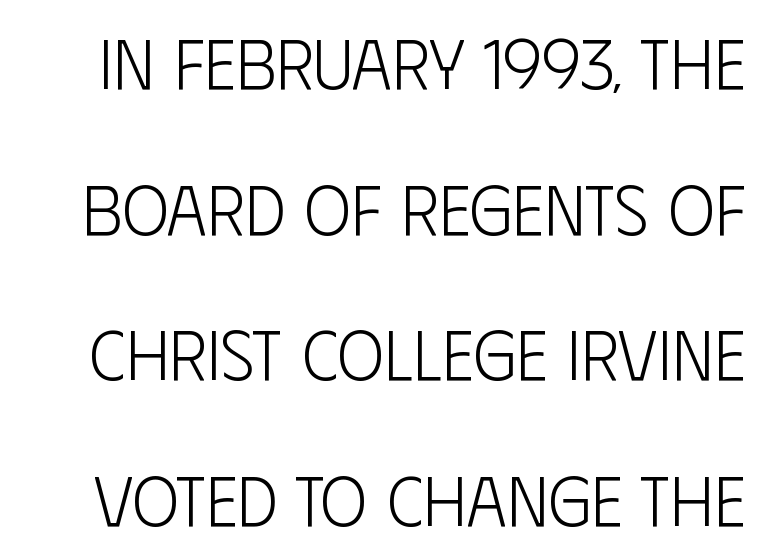
{"serif": "no", "italic": "no", "bold": "no", "weight": "light", "width": "condensed", "stroke_contrast": "low", "x_height": "large", "monospaced": "no", "underline": "no", "line_spacing": "loose", "line_spacing_ratio": 2.08, "letter_spacing": "normal", "letter_spacing_em": 0.0, "glyph_px": 70}
